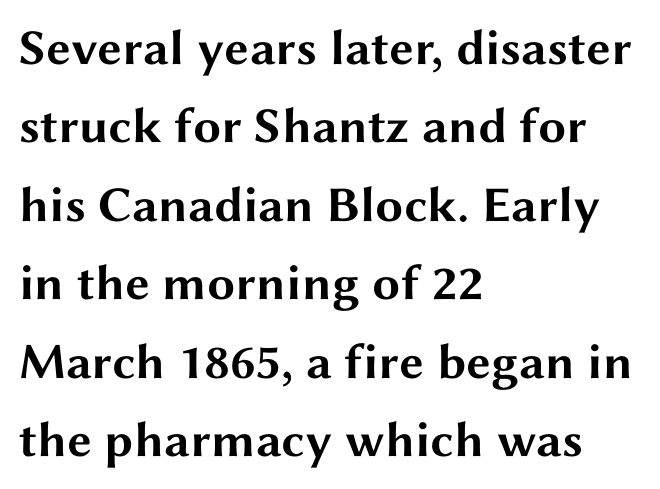
Q: Is the text bold? A: Yes.
Q: Is the text italic (slanted)? A: No, it is upright.
Q: Is the typeface a serif or a sans-serif typeface? A: Sans-serif.
Q: Is the text underlined? A: No.
Q: How is the paragraph aligned? A: Left-aligned.
Q: Is the spacing between letters normal or unusually wide? A: Normal.
Q: Is the spacing between lines tight, normal or loose? A: Normal.
Q: Width (condensed, normal, or wide)? A: Wide.
Q: Stroke contrast? A: Medium.
Q: x-height? A: Medium.
Q: Monospaced? A: No.
